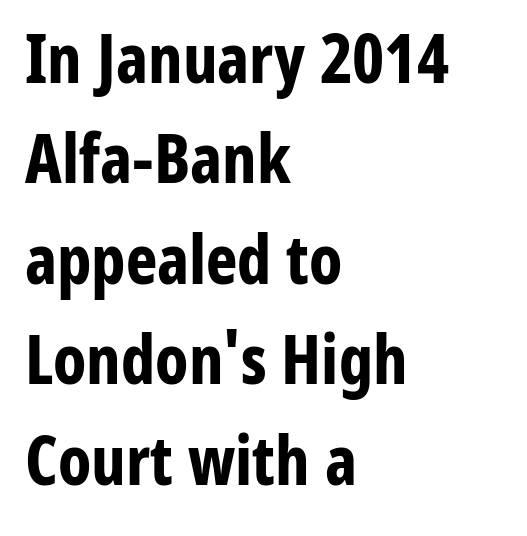
Q: Is the text bold? A: Yes.
Q: Is the text italic (slanted)? A: No, it is upright.
Q: Is the typeface a serif or a sans-serif typeface? A: Sans-serif.
Q: Is the text underlined? A: No.
Q: How is the paragraph aligned? A: Left-aligned.
Q: Is the spacing between letters normal or unusually wide? A: Normal.
Q: Is the spacing between lines tight, normal or loose? A: Normal.
Q: Width (condensed, normal, or wide)? A: Condensed.
Q: Stroke contrast? A: Low.
Q: x-height? A: Medium.
Q: Monospaced? A: No.
